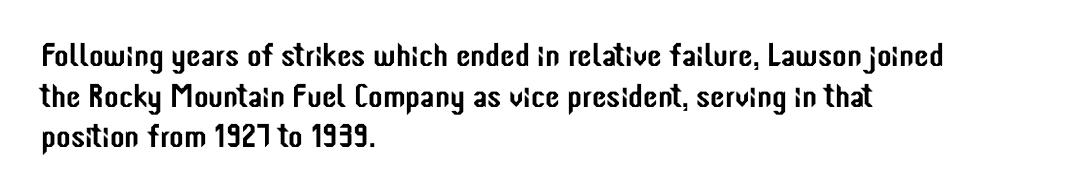
Nope, no serifs anywhere on these letters. The rendering uses natural spacing where letterforms have individual widths. Unlike italic type, these characters show no tilt at all. The rendering keeps characters at their native spacing. The glyphs are unaccompanied by any horizontal stroke below them.
